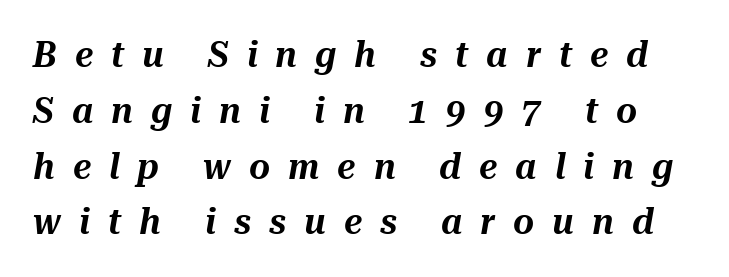
The image shows 36 px text type, italic (leaning right); set normal line spacing (1.55x), unusually wide letter spacing (+0.5 em), not underlined; medium stroke contrast and a medium x-height.
